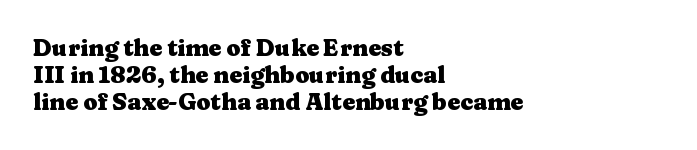
A clean baseline with only descenders dipping below it. Italic: no, the glyphs are upright roman. If you drew a ruler down the left edge, every line would touch it. Chunky letters — that's bold for sure. The horizontal fit of the characters is conventional and even.
